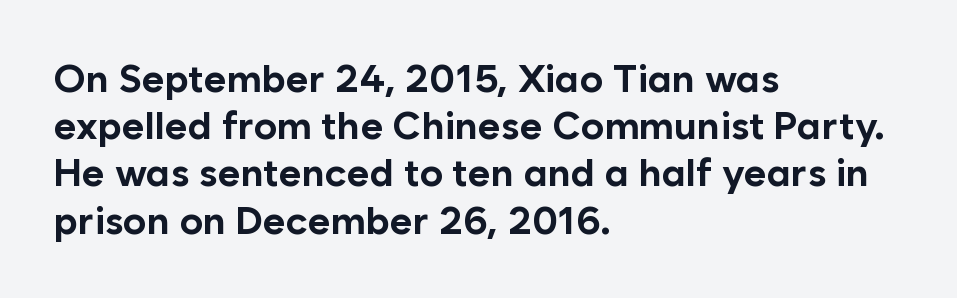
Q: Is the text bold? A: Yes.
Q: Is the text italic (slanted)? A: No, it is upright.
Q: Is the typeface a serif or a sans-serif typeface? A: Sans-serif.
Q: Is the text underlined? A: No.
Q: How is the paragraph aligned? A: Left-aligned.
Q: Is the spacing between letters normal or unusually wide? A: Normal.
Q: Width (condensed, normal, or wide)? A: Normal.
Q: Stroke contrast? A: Low.
Q: x-height? A: Medium.
Q: Monospaced? A: No.
